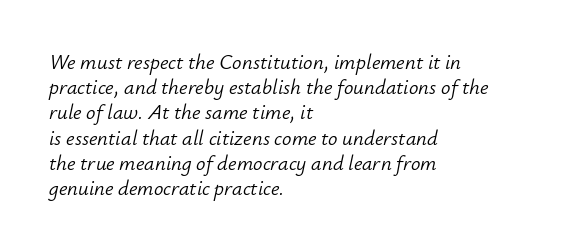
Q: Is the text bold? A: No.
Q: Is the text italic (slanted)? A: Yes, it leans right by about 12 degrees.
Q: Is the text underlined? A: No.
Q: How is the paragraph aligned? A: Left-aligned.
Q: Is the spacing between letters normal or unusually wide? A: Normal.
